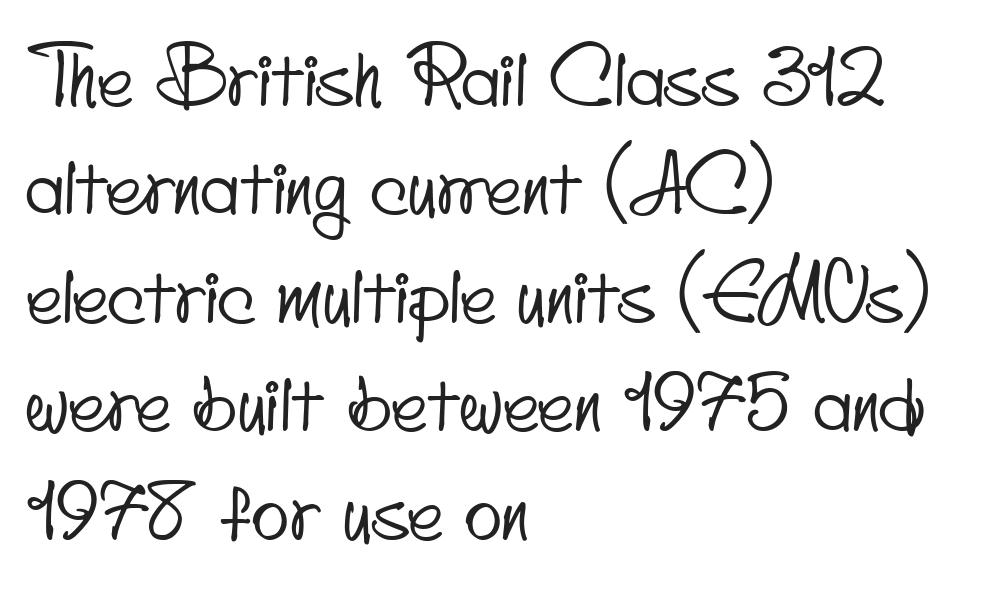
The image shows 78 px condensed sans-serif type; set left-aligned, normal line spacing (1.39x), normal letter spacing, not underlined; low stroke contrast and a small x-height.
